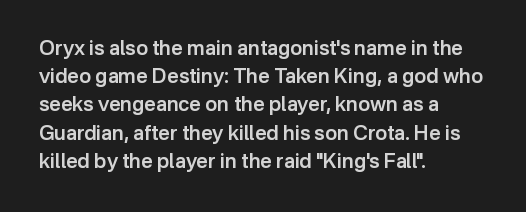
{"italic": "no", "bold": "semi", "underline": "no", "align": "left", "line_spacing": "normal", "line_spacing_ratio": 1.41, "letter_spacing": "normal", "letter_spacing_em": 0.0, "glyph_px": 20}
